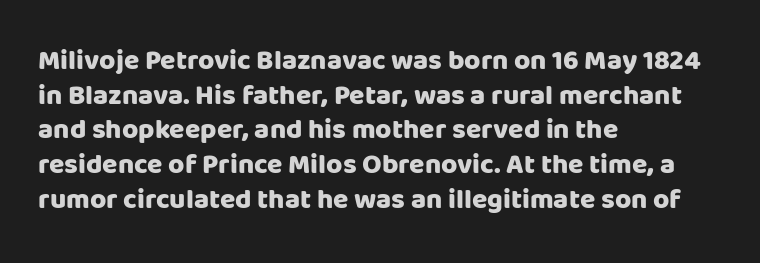
The image shows 28 px heavy sans-serif type, upright; set left-aligned, line spacing 1.24x, normal letter spacing, not underlined; low stroke contrast and a large x-height.
